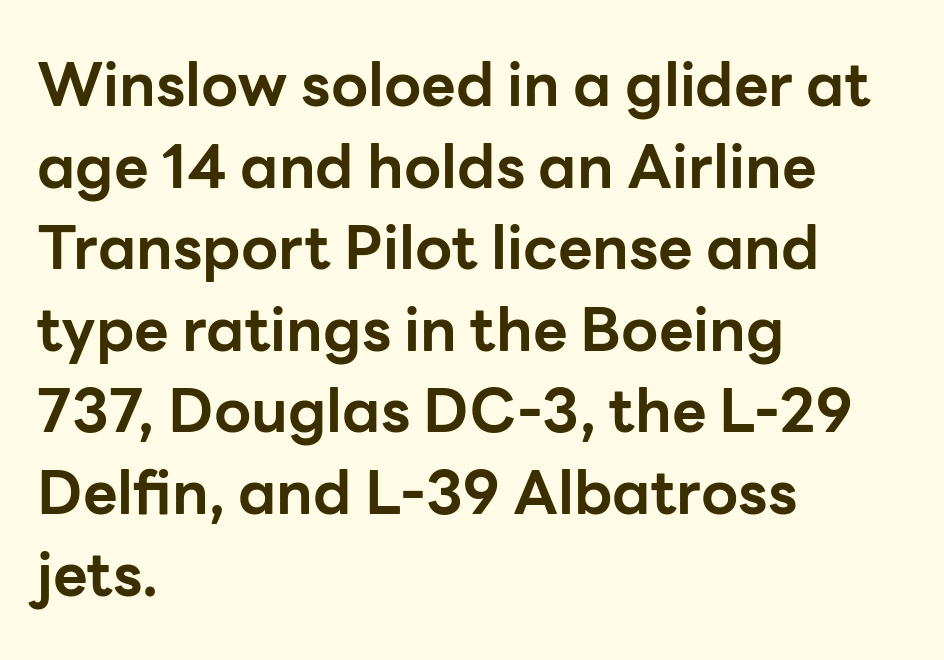
Q: Is the text bold? A: Yes.
Q: Is the text italic (slanted)? A: No, it is upright.
Q: Is the typeface a serif or a sans-serif typeface? A: Sans-serif.
Q: Is the text underlined? A: No.
Q: How is the paragraph aligned? A: Left-aligned.
Q: Is the spacing between letters normal or unusually wide? A: Normal.
Q: Is the spacing between lines tight, normal or loose? A: Normal.
Q: Width (condensed, normal, or wide)? A: Normal.
Q: Stroke contrast? A: Low.
Q: x-height? A: Medium.
Q: Monospaced? A: No.
